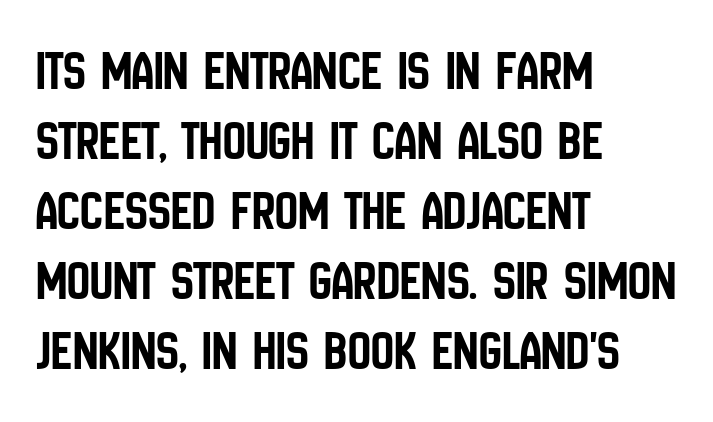
The image shows 57 px condensed sans-serif type, upright; set left-aligned, line spacing 1.23x, normal letter spacing, not underlined; low stroke contrast and a large x-height.
